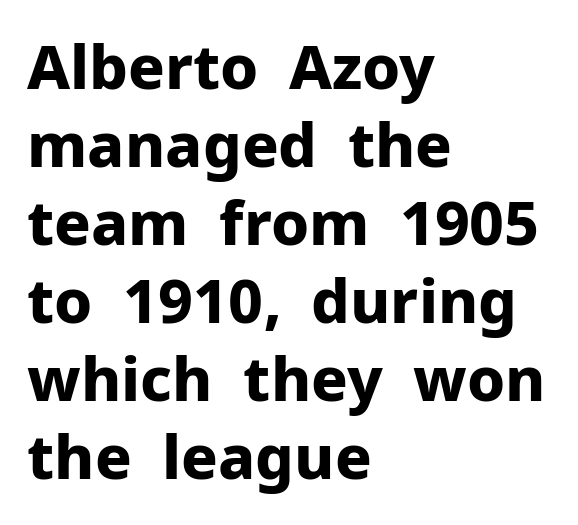
The image shows 61 px bold sans-serif type, upright; set left-aligned, normal line spacing (1.28x), normal letter spacing, not underlined; low stroke contrast and a medium x-height.
